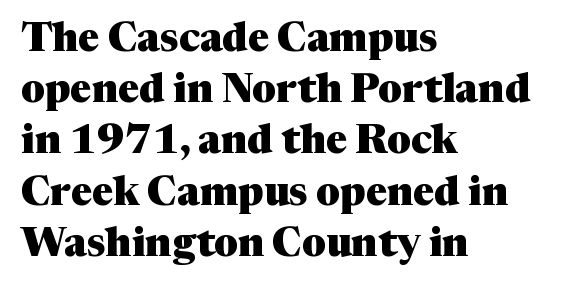
{"serif": "yes", "italic": "no", "bold": "yes", "weight": "heavy", "width": "normal", "stroke_contrast": "medium", "x_height": "medium", "monospaced": "no", "underline": "no", "align": "left", "line_spacing": "normal", "line_spacing_ratio": 1.28, "letter_spacing": "normal", "letter_spacing_em": 0.0, "glyph_px": 40}
